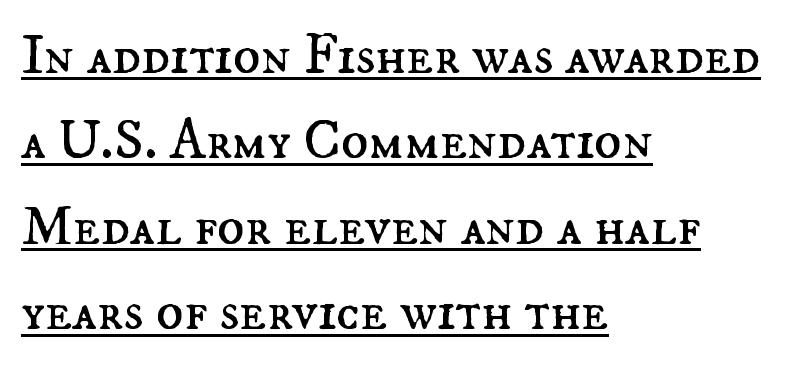
The image shows 57 px regular-weight type, upright; set left-aligned, normal line spacing (1.5x), normal letter spacing, underlined; medium stroke contrast and a small x-height.
